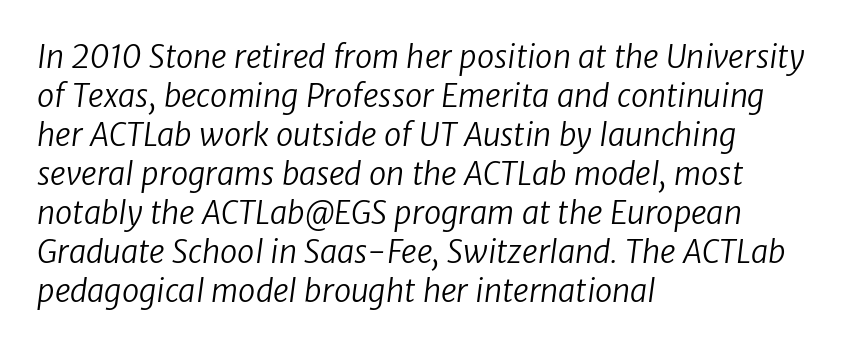
Q: Is the text bold? A: No.
Q: Is the typeface a serif or a sans-serif typeface? A: Sans-serif.
Q: Is the text underlined? A: No.
Q: How is the paragraph aligned? A: Left-aligned.
Q: Is the spacing between letters normal or unusually wide? A: Normal.
Q: Is the spacing between lines tight, normal or loose? A: Normal.
Q: Width (condensed, normal, or wide)? A: Normal.
Q: Stroke contrast? A: Low.
Q: x-height? A: Medium.
Q: Monospaced? A: No.
